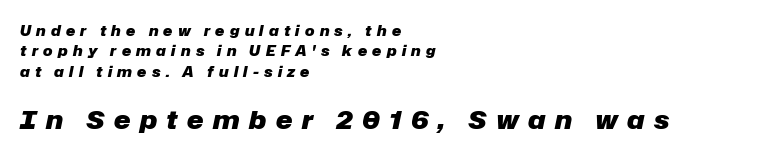
The image shows 25 px bold type, italic (leaning right); set left-aligned, normal line spacing (1.46x), unusually wide letter spacing (+0.38 em), not underlined; the second (bottom) block is 1.79x larger.
